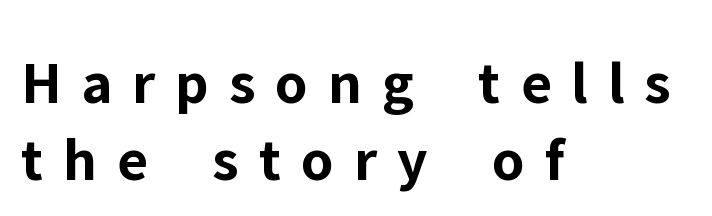
Q: Is the text bold? A: Yes.
Q: Is the text italic (slanted)? A: No, it is upright.
Q: Is the typeface a serif or a sans-serif typeface? A: Sans-serif.
Q: Is the text underlined? A: No.
Q: How is the paragraph aligned? A: Left-aligned.
Q: Is the spacing between letters normal or unusually wide? A: Unusually wide.
Q: Width (condensed, normal, or wide)? A: Normal.
Q: Stroke contrast? A: Low.
Q: x-height? A: Medium.
Q: Monospaced? A: No.
